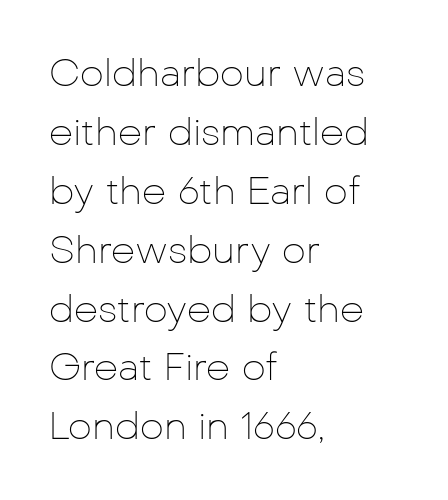
The image shows 38 px thin sans-serif type, upright; set left-aligned, normal line spacing (1.55x), normal letter spacing, not underlined; low stroke contrast and a medium x-height.
